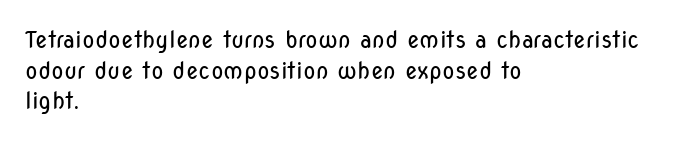
Vertical spacing — default. The text block is weighted toward the left margin, trailing off unevenly rightward. The baseline area is clear. These lines keep a tight, regular rhythm from letter to letter. No extra ink here — the face is not bold.
